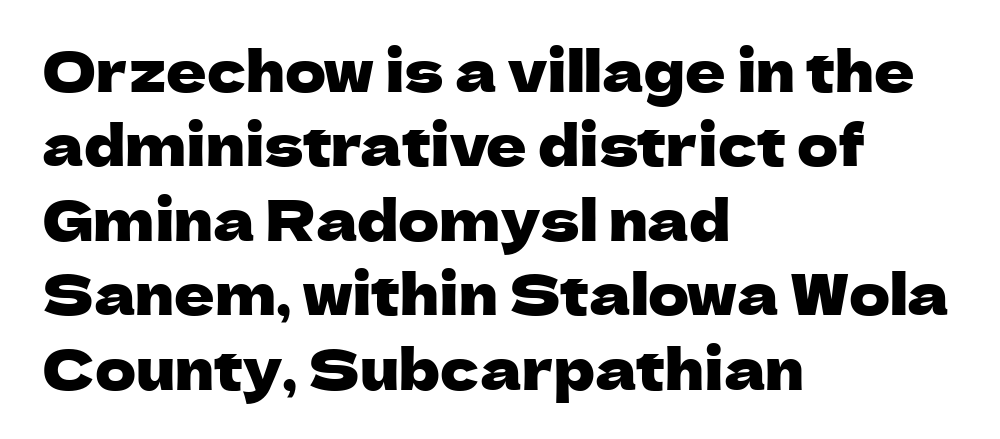
{"serif": "no", "italic": "no", "width": "normal", "stroke_contrast": "low", "x_height": "medium", "monospaced": "no", "underline": "no", "align": "left", "line_spacing": "normal", "line_spacing_ratio": 1.33, "letter_spacing": "normal", "letter_spacing_em": 0.0, "glyph_px": 56}
